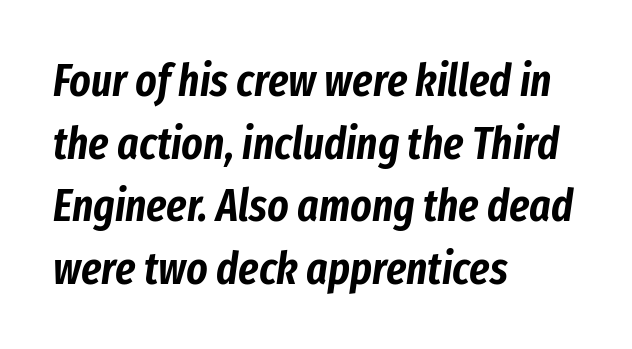
The image shows 45 px condensed type, italic (leaning right); set left-aligned, normal line spacing (1.39x), normal letter spacing, not underlined; low stroke contrast and a medium x-height.
